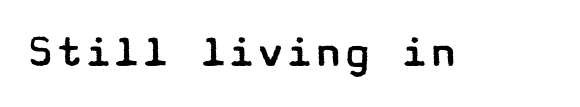
When letters stand straight like this, we call the style roman or upright. Letterform terminals end flat and unadorned throughout the passage. Heaviness? Minimal to ordinary, like unemphasized prose. The words here are not underlined.
